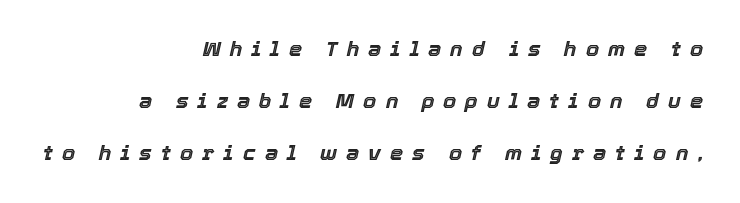
{"italic": "yes", "lean": "right", "slant_degrees": 12, "underline": "no", "align": "right", "line_spacing": "loose", "line_spacing_ratio": 2.48, "letter_spacing": "wide", "letter_spacing_em": 0.43, "glyph_px": 21}
